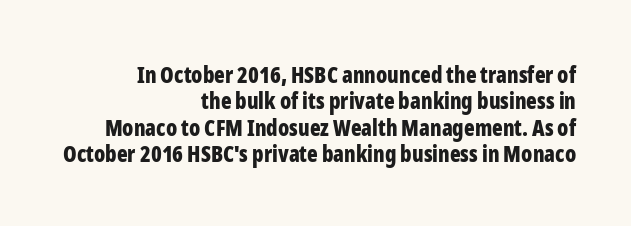
{"italic": "no", "bold": "yes", "underline": "no", "align": "right", "line_spacing_ratio": 1.2, "letter_spacing": "normal", "letter_spacing_em": 0.0, "glyph_px": 22}
